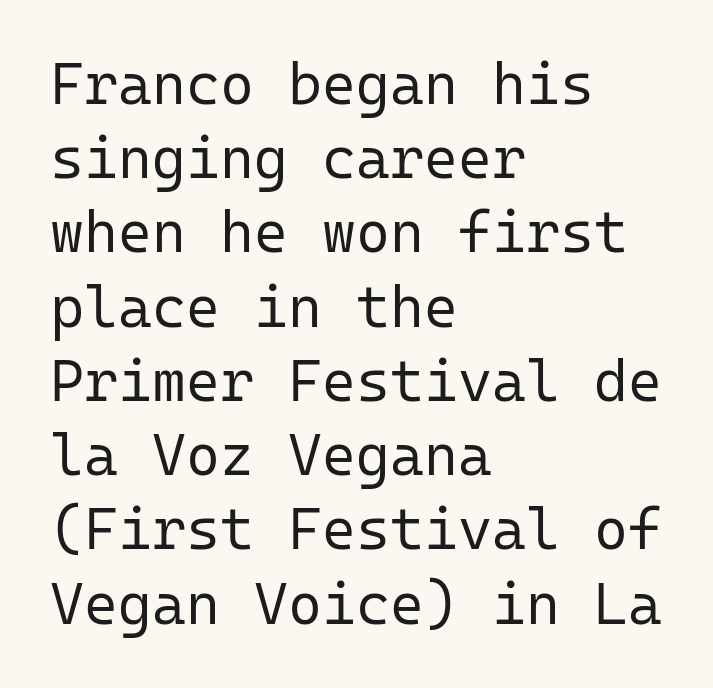
Q: Is the text bold? A: No.
Q: Is the text italic (slanted)? A: No, it is upright.
Q: Is the typeface a serif or a sans-serif typeface? A: Sans-serif.
Q: Is the text underlined? A: No.
Q: How is the paragraph aligned? A: Left-aligned.
Q: Is the spacing between letters normal or unusually wide? A: Normal.
Q: Is the spacing between lines tight, normal or loose? A: Normal.
Q: Width (condensed, normal, or wide)? A: Normal.
Q: Stroke contrast? A: Low.
Q: x-height? A: Medium.
Q: Monospaced? A: Yes.
